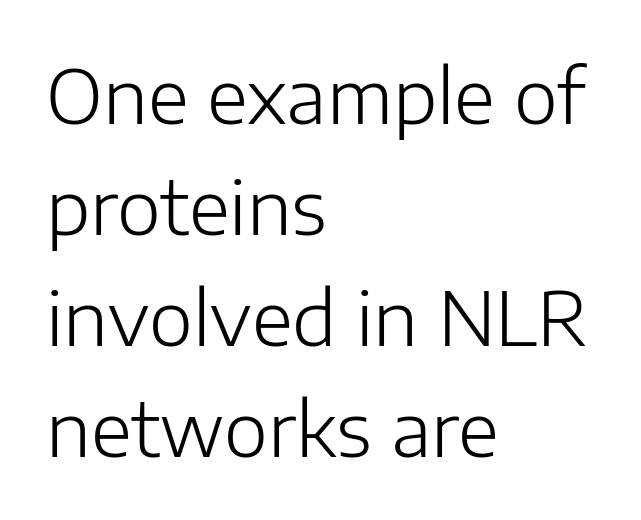
Font category for this specimen: sans-serif. One glance says typical: line gaps are just what's usual. Caption: multi-line text, flush left, ragged right. How are the letters spaced? Ordinarily, with no added tracking.
